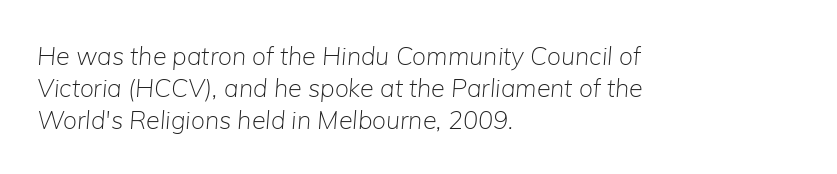
The baseline area is clear. Typeset ragged right — the left edge is the straight one. The face used here is rendered with its standard letterfit. Students, observe: this is what conventionally led text looks like. Does the lettering tilt? It does — this is italic. On a weight scale, this lands at 450 or below.
